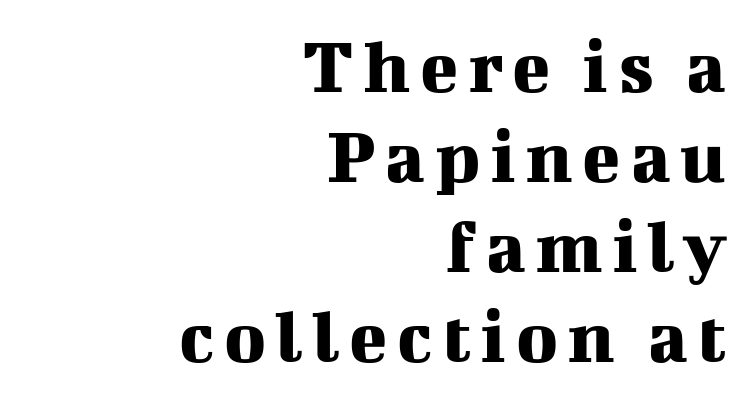
The image shows 79 px serif type, upright; set right-aligned, tight line spacing (1.14x), not underlined; medium stroke contrast and a medium x-height.
